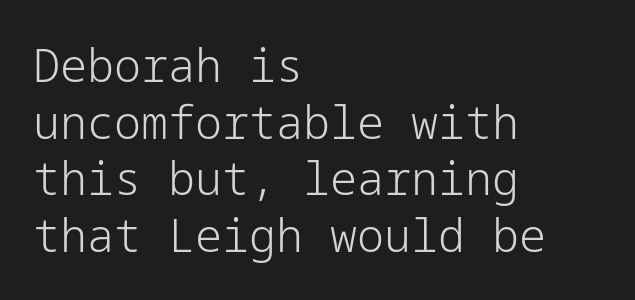
The image shows 45 px light sans-serif type, upright; set left-aligned, normal line spacing (1.26x), normal letter spacing, not underlined; low stroke contrast and a medium x-height.
